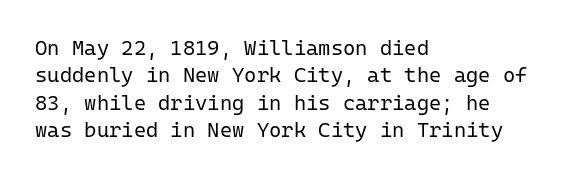
The image shows 21 px text type, upright; set left-aligned, normal line spacing (1.3x), normal letter spacing, not underlined.
